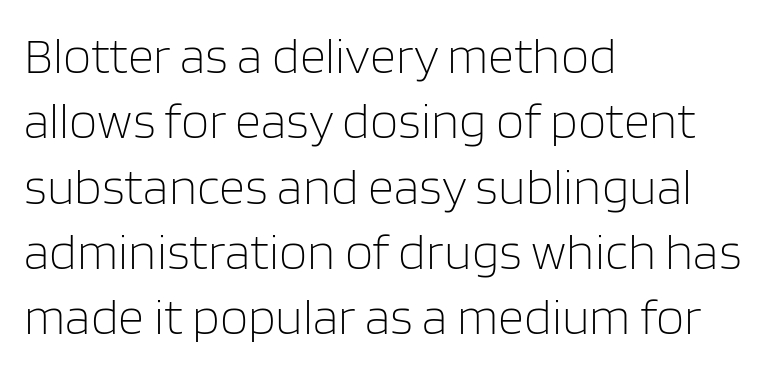
{"serif": "no", "italic": "no", "bold": "no", "weight": "light", "width": "normal", "stroke_contrast": "low", "x_height": "large", "monospaced": "no", "underline": "no", "align": "left", "line_spacing": "normal", "line_spacing_ratio": 1.28, "letter_spacing": "normal", "letter_spacing_em": 0.0, "glyph_px": 51}
